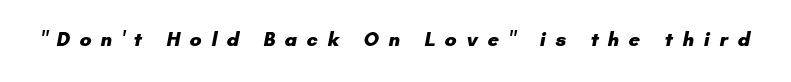
The image shows 20 px bold type; set unusually wide letter spacing (+0.47 em), not underlined.
